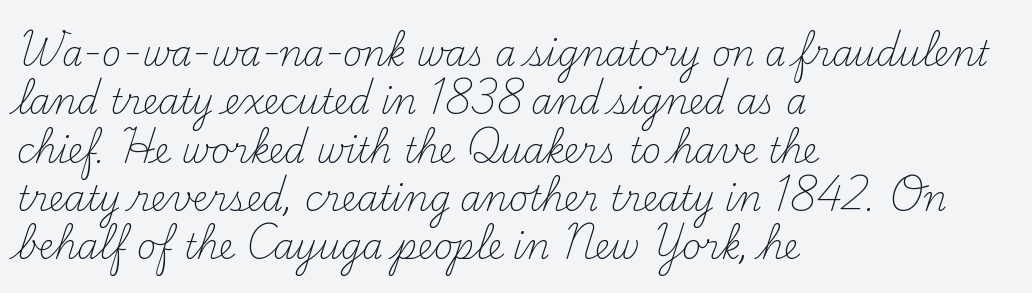
Q: Is the text bold? A: No.
Q: Is the text italic (slanted)? A: Yes.
Q: Is the text underlined? A: No.
Q: How is the paragraph aligned? A: Left-aligned.
Q: Is the spacing between letters normal or unusually wide? A: Normal.
Q: Is the spacing between lines tight, normal or loose? A: Normal.
Q: Width (condensed, normal, or wide)? A: Normal.
Q: Stroke contrast? A: Medium.
Q: x-height? A: Small.
Q: Monospaced? A: No.
